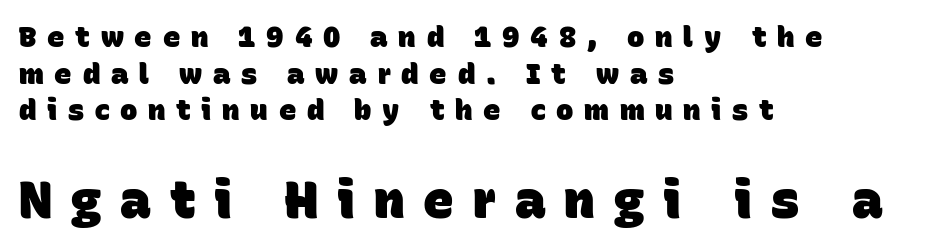
The image shows 51 px heavy sans-serif type; set left-aligned, normal line spacing (1.26x), unusually wide letter spacing (+0.37 em), not underlined; the second (bottom) block is 1.76x larger; low stroke contrast and a large x-height.
